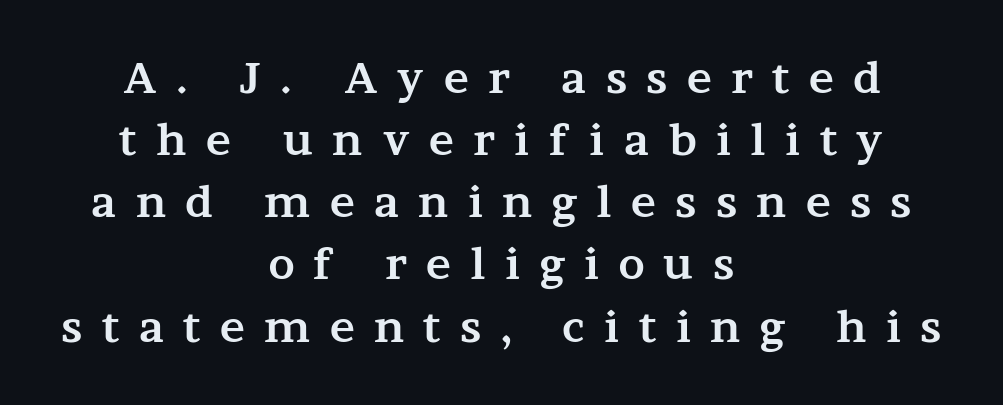
In terms of letterform style, serifs are clearly present. Vertically, the passage feels balanced, rows spaced as you'd expect. These lines are rendered in a variable-pitch font. The letters stand straight up with perfectly vertical stems. Horizontally, the lines are justified to the midpoint only.
